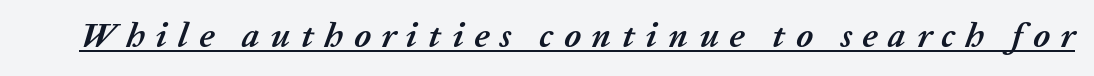
The image shows 35 px semibold type, italic (leaning right); set unusually wide letter spacing (+0.3 em), underlined; low stroke contrast and a medium x-height.
